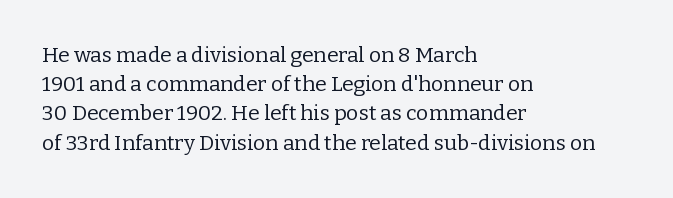
The image shows 21 px text type, upright; set left-aligned, normal line spacing (1.39x), normal letter spacing, not underlined.
